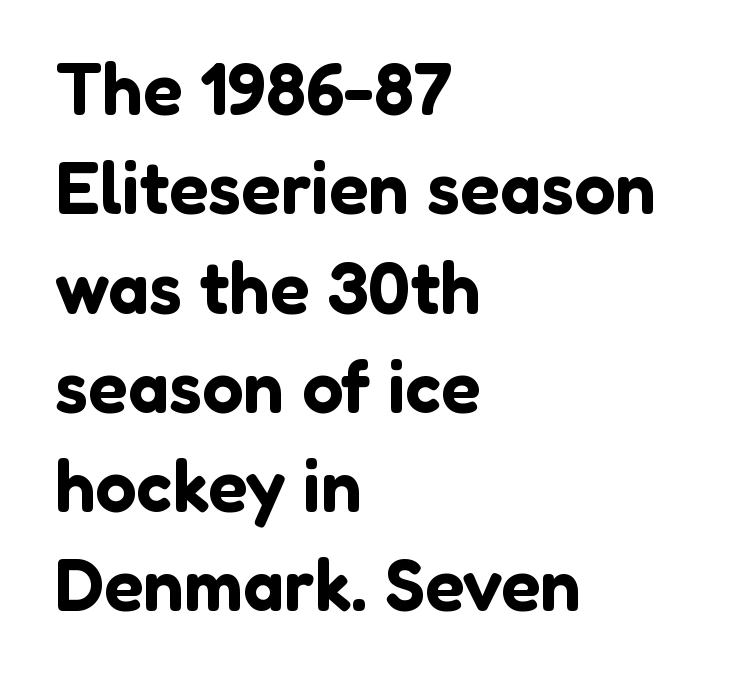
The image shows 73 px sans-serif type, upright; set left-aligned, normal line spacing (1.36x), normal letter spacing, not underlined; low stroke contrast and a medium x-height.
